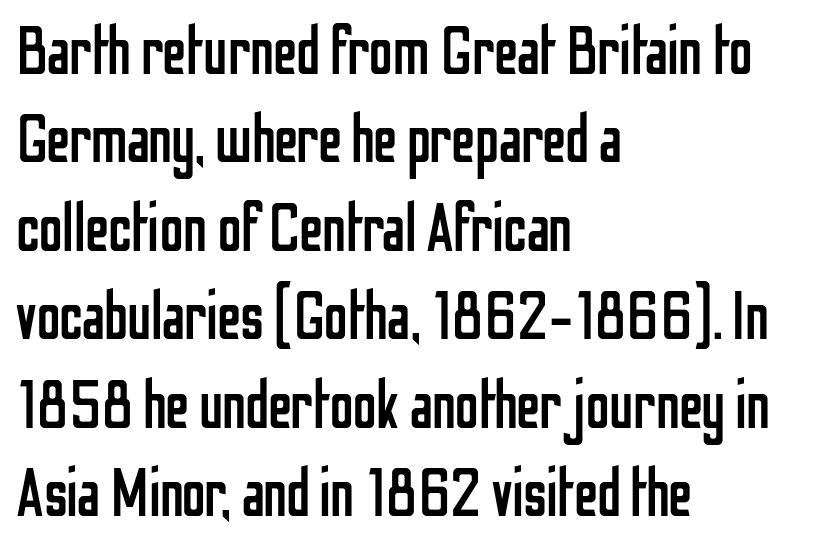
The image shows 67 px regular-weight, condensed sans-serif type, upright; set left-aligned, normal line spacing (1.32x), normal letter spacing, not underlined; low stroke contrast and a medium x-height.
